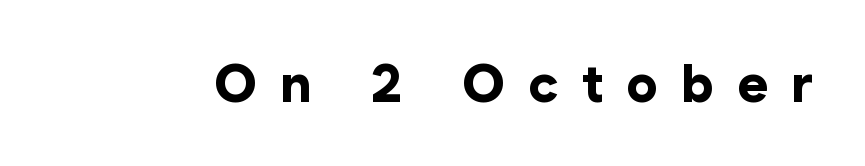
Between one letter and the next there's a generous, obvious gap. A typesetter would call this proportional, since set widths differ per character. A bare baseline throughout the passage. The passage shown is typeset with a sans-serif family.
